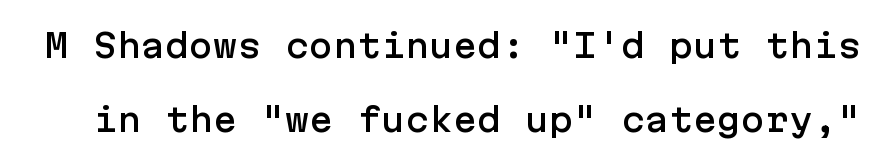
The image shows 32 px sans-serif type, upright; set loose line spacing (2.31x), normal letter spacing, not underlined; low stroke contrast and a medium x-height.
